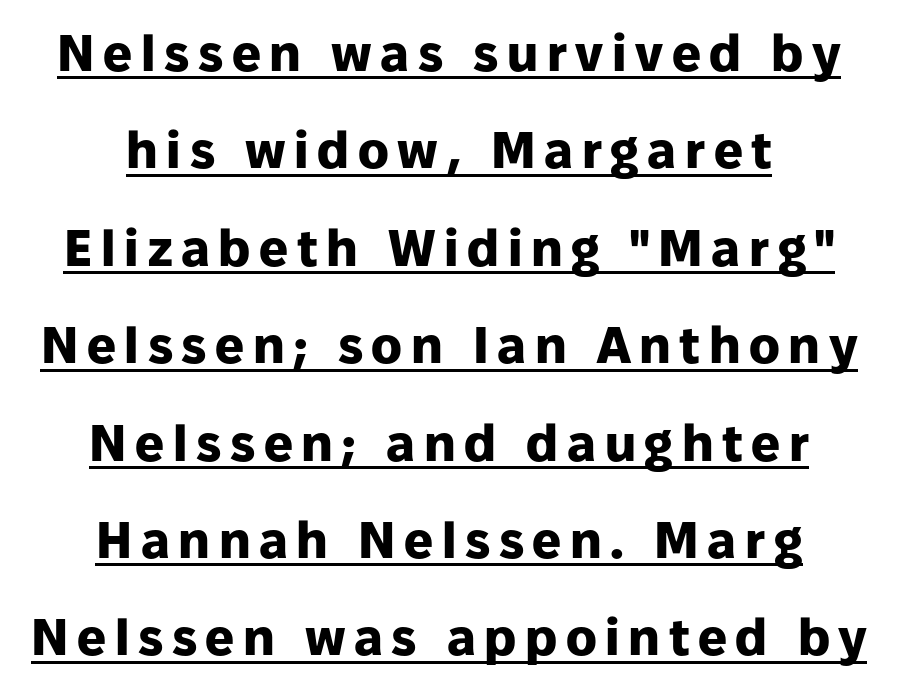
{"serif": "no", "italic": "no", "bold": "yes", "weight": "heavy", "width": "normal", "stroke_contrast": "low", "x_height": "medium", "monospaced": "no", "underline": "yes", "align": "center", "line_spacing": "loose", "line_spacing_ratio": 1.91, "glyph_px": 51}
